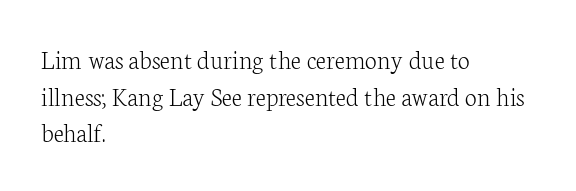
The image shows 27 px text type, upright; set left-aligned, normal line spacing (1.36x), normal letter spacing, not underlined.
